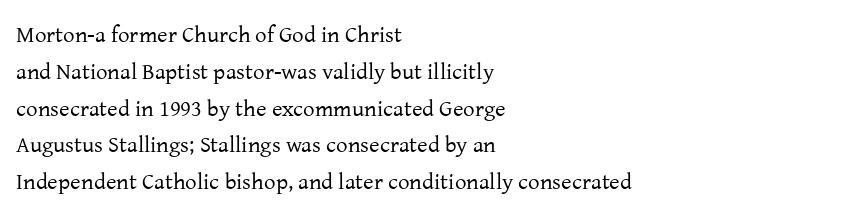
Q: Is the text bold? A: No.
Q: Is the text italic (slanted)? A: No, it is upright.
Q: Is the text underlined? A: No.
Q: How is the paragraph aligned? A: Left-aligned.
Q: Is the spacing between letters normal or unusually wide? A: Normal.
Q: Is the spacing between lines tight, normal or loose? A: Normal.
